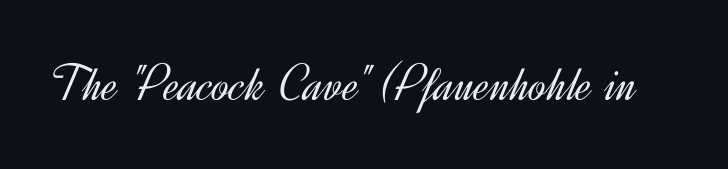
Has an underline been added? It has not. Grotesque or geometric, the face here clearly has no serifs. Letters have the restrained weight of plain body copy at most.
